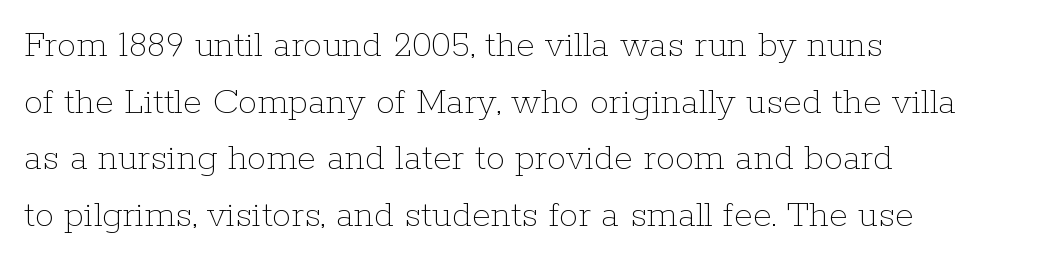
The compositor pushed each line to the left boundary. Notice how the stems are strictly vertical — no italics here. Spacing verdict: proportional, widths tailored to each character. Is this a heavy cut? Hardly; it is regular or lighter. Words appear dense and cohesive because spacing is normal. Check the space under the baseline: it is left empty.
